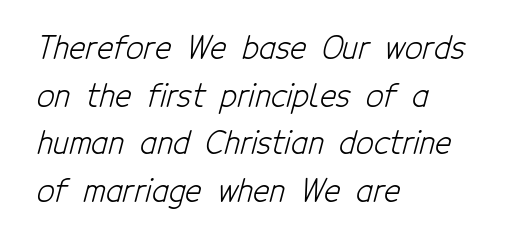
{"serif": "no", "bold": "no", "weight": "light", "width": "condensed", "stroke_contrast": "low", "x_height": "medium", "monospaced": "no", "underline": "no", "align": "left", "line_spacing": "normal", "line_spacing_ratio": 1.54, "letter_spacing": "normal", "letter_spacing_em": 0.0, "glyph_px": 31}
